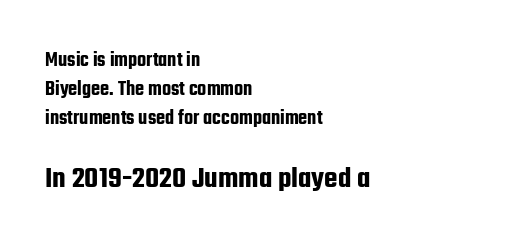
Q: Is the text italic (slanted)? A: No, it is upright.
Q: Is the typeface a serif or a sans-serif typeface? A: Sans-serif.
Q: Is the text underlined? A: No.
Q: How is the paragraph aligned? A: Left-aligned.
Q: Is the spacing between letters normal or unusually wide? A: Normal.
Q: Is the spacing between lines tight, normal or loose? A: Normal.
Q: Which block of text is set in a larger size, the first (top) or the second (bottom)? A: The second (bottom) one.
Q: Width (condensed, normal, or wide)? A: Condensed.
Q: Stroke contrast? A: Low.
Q: x-height? A: Medium.
Q: Monospaced? A: No.
